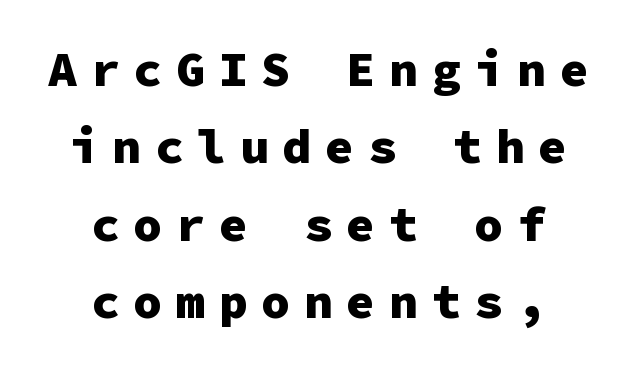
{"serif": "no", "italic": "no", "bold": "yes", "weight": "heavy", "width": "normal", "stroke_contrast": "low", "x_height": "medium", "monospaced": "yes", "underline": "no", "align": "center", "line_spacing": "normal", "line_spacing_ratio": 1.58, "letter_spacing": "wide", "letter_spacing_em": 0.27, "glyph_px": 49}
